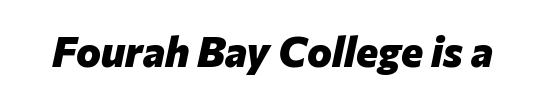
Q: Is the text bold? A: Yes.
Q: Is the text italic (slanted)? A: Yes, it leans right by about 12 degrees.
Q: Is the text underlined? A: No.
Q: Is the spacing between letters normal or unusually wide? A: Normal.
Q: Width (condensed, normal, or wide)? A: Normal.
Q: Stroke contrast? A: Low.
Q: x-height? A: Medium.
Q: Monospaced? A: No.
